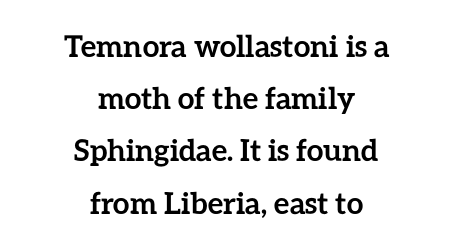
Q: Is the text bold? A: Yes.
Q: Is the text italic (slanted)? A: No, it is upright.
Q: Is the text underlined? A: No.
Q: How is the paragraph aligned? A: Centered.
Q: Is the spacing between letters normal or unusually wide? A: Normal.
Q: Width (condensed, normal, or wide)? A: Normal.
Q: Stroke contrast? A: Low.
Q: x-height? A: Medium.
Q: Monospaced? A: No.
